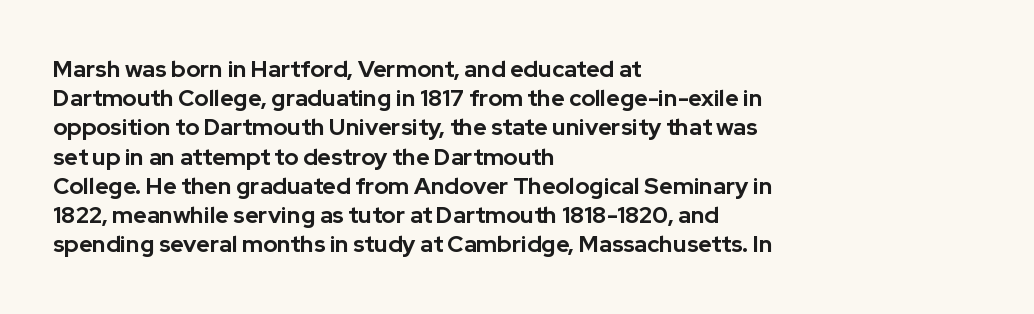
The image shows 23 px bold type, upright; set left-aligned, normal line spacing (1.27x), normal letter spacing, not underlined.
